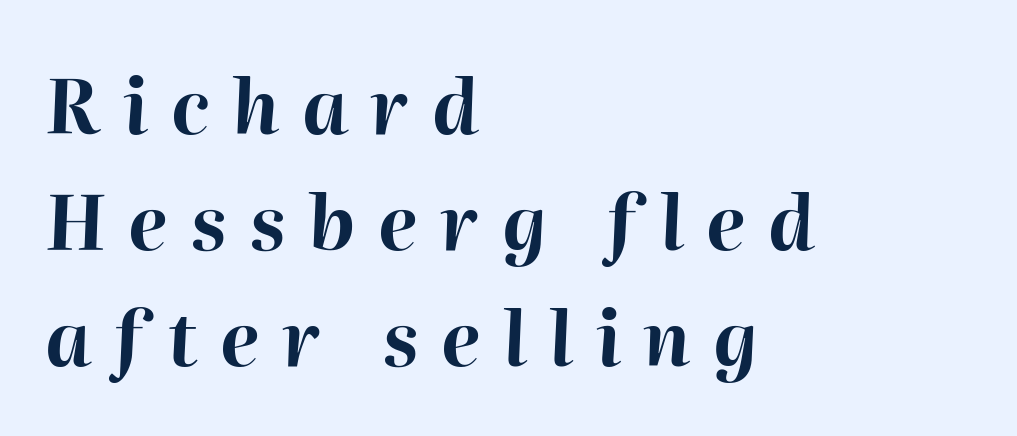
{"italic": "yes", "lean": "right", "slant_degrees": 2, "bold": "yes", "weight": "bold", "width": "normal", "stroke_contrast": "high", "x_height": "medium", "monospaced": "no", "underline": "no", "align": "left", "line_spacing": "normal", "line_spacing_ratio": 1.55, "letter_spacing": "wide", "letter_spacing_em": 0.3, "glyph_px": 75}
